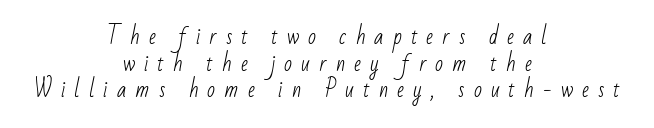
{"bold": "no", "underline": "no", "align": "center", "line_spacing": "normal", "line_spacing_ratio": 1.27, "letter_spacing": "wide", "letter_spacing_em": 0.43, "glyph_px": 21}
